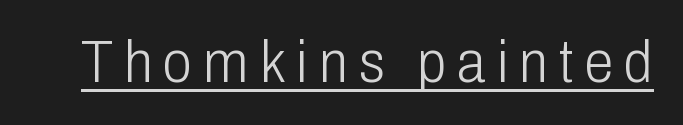
The image shows 59 px light, condensed sans-serif type, upright; set underlined; low stroke contrast and a medium x-height.
